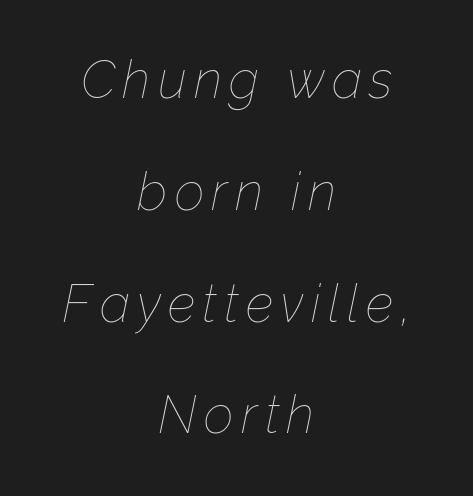
Q: Is the text bold? A: No.
Q: Is the text italic (slanted)? A: Yes, it leans right by about 12 degrees.
Q: Is the text underlined? A: No.
Q: How is the paragraph aligned? A: Centered.
Q: Is the spacing between lines tight, normal or loose? A: Loose.
Q: Width (condensed, normal, or wide)? A: Normal.
Q: Stroke contrast? A: Low.
Q: x-height? A: Medium.
Q: Monospaced? A: No.
